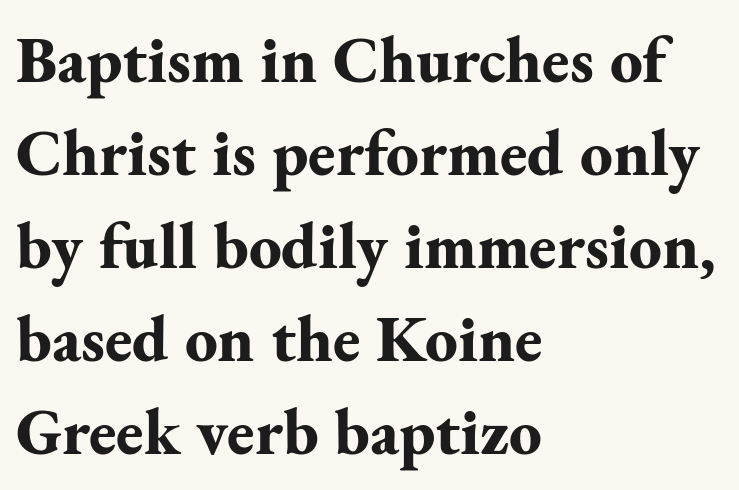
The image shows 65 px bold serif type, upright; set left-aligned, normal line spacing (1.43x), normal letter spacing, not underlined; medium stroke contrast and a small x-height.
